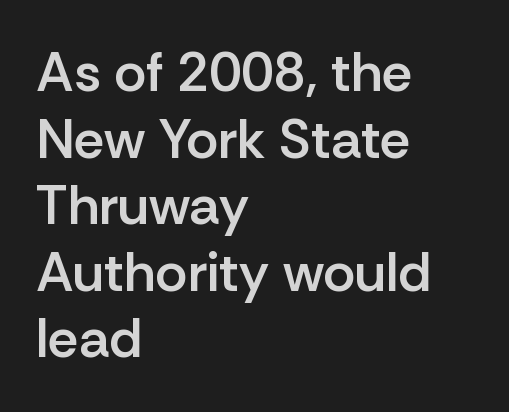
Are there feet on the stems? There aren't — it's a sans. A typesetter would call this proportional, since set widths differ per character. The characters look somewhat weighty, a semibold short of true bold. The glyphs are unaccompanied by any horizontal stroke below them. The ragged edge is on the right, which tells us the setting is flush left.
